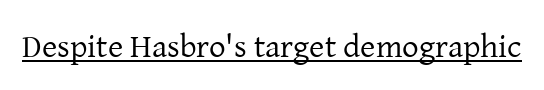
The image shows 33 px regular-weight serif type, upright; set normal letter spacing, underlined; low stroke contrast and a medium x-height.
